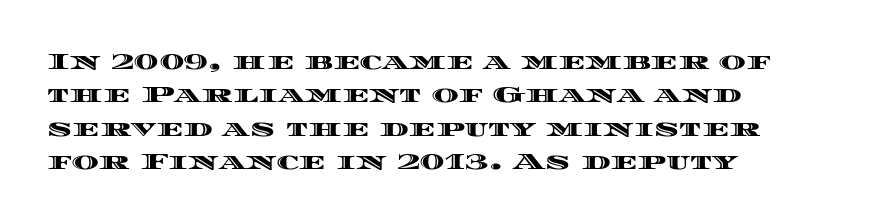
The image shows 23 px text type, upright; set left-aligned, normal line spacing (1.45x), normal letter spacing, not underlined.
